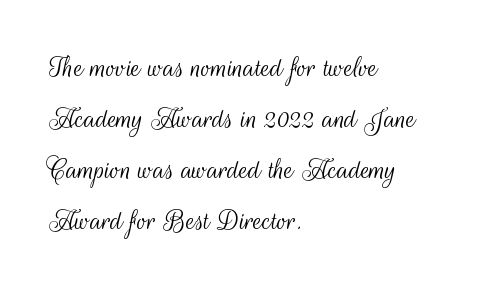
The tracking reads as untouched default to a designer's eye. The characters display no serif detailing; their extremities are plain. Stems and bowls with no extra thickness — not bold. Each new line begins a customary step beneath the previous one.
